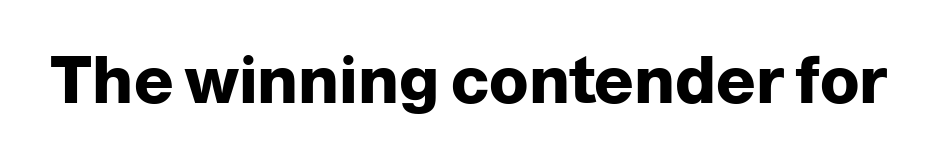
You could not count columns in this text — the font is proportionally spaced. The words here are not underlined. The face used here is a sans, in the tradition of grotesques and geometrics. A roman cut, with each character standing at attention. These words are printed bold, with thick strokes throughout. Each word holds together tightly as a unit, with standard inter-letter gaps.
